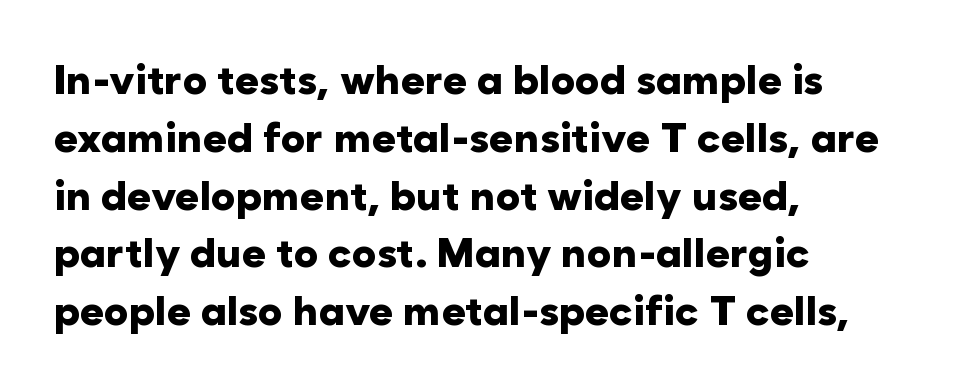
Q: Is the text bold? A: Yes.
Q: Is the text italic (slanted)? A: No, it is upright.
Q: Is the typeface a serif or a sans-serif typeface? A: Sans-serif.
Q: Is the text underlined? A: No.
Q: How is the paragraph aligned? A: Left-aligned.
Q: Is the spacing between letters normal or unusually wide? A: Normal.
Q: Is the spacing between lines tight, normal or loose? A: Normal.
Q: Width (condensed, normal, or wide)? A: Normal.
Q: Stroke contrast? A: Low.
Q: x-height? A: Medium.
Q: Monospaced? A: No.
